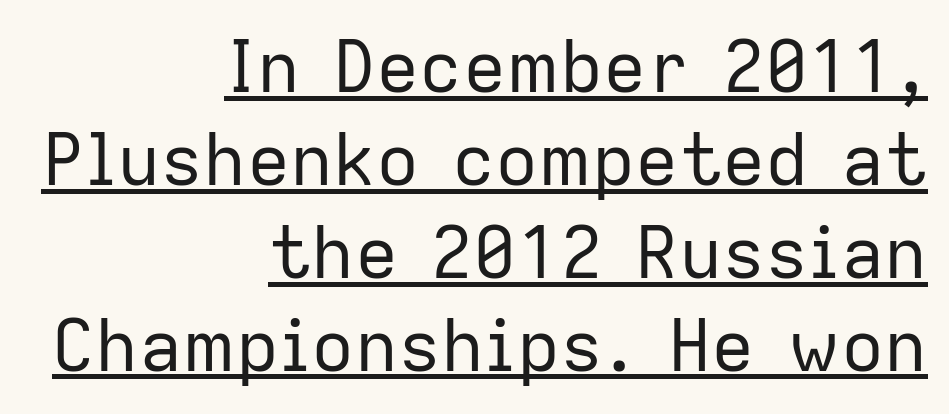
Baseline-to-baseline distance is the conventional proportion of letter height. Every word sits above its own underline. The letters stand straight up with perfectly vertical stems. A typesetter would call this zero additional tracking. The ragged edge is on the left, which tells us the setting is flush right.
